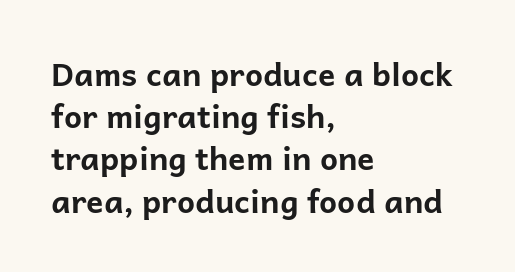
Bold? Absolutely — the strokes are thick and heavy. This sample has the flowing, uneven cadence of proportional lettering. The rendering shows plain stroke endings on the letterforms — a sans-serif design. This sample is left-justified, so line endings fall wherever the words run out.
